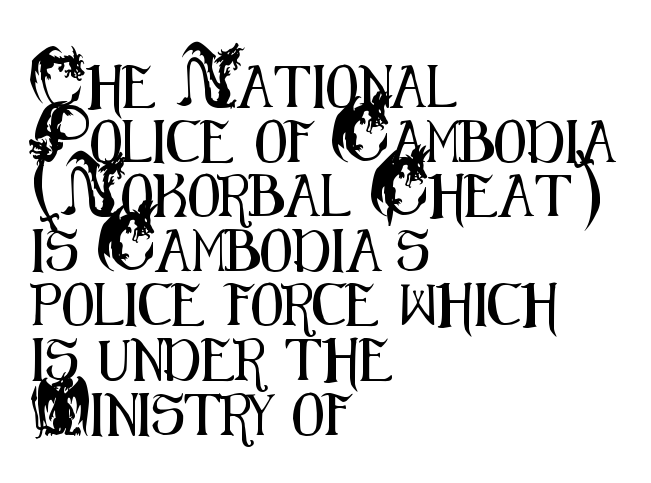
{"serif": "no", "italic": "no", "width": "condensed", "stroke_contrast": "medium", "x_height": "small", "monospaced": "no", "underline": "no", "align": "left", "line_spacing": "normal", "line_spacing_ratio": 1.3, "letter_spacing": "normal", "letter_spacing_em": 0.0, "glyph_px": 42}
